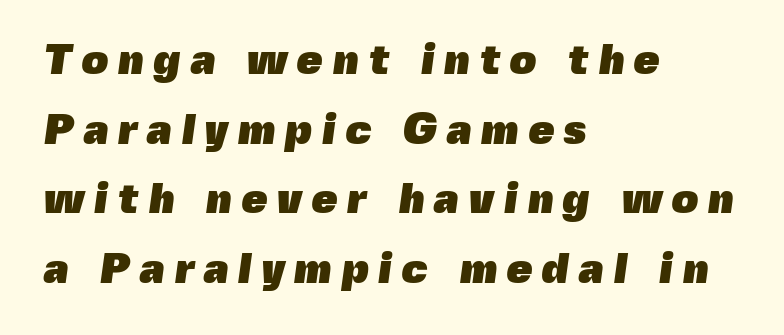
{"serif": "no", "bold": "yes", "weight": "heavy", "width": "normal", "x_height": "medium", "monospaced": "no", "underline": "no", "align": "left", "line_spacing": "normal", "line_spacing_ratio": 1.66, "letter_spacing": "wide", "letter_spacing_em": 0.22, "glyph_px": 42}
